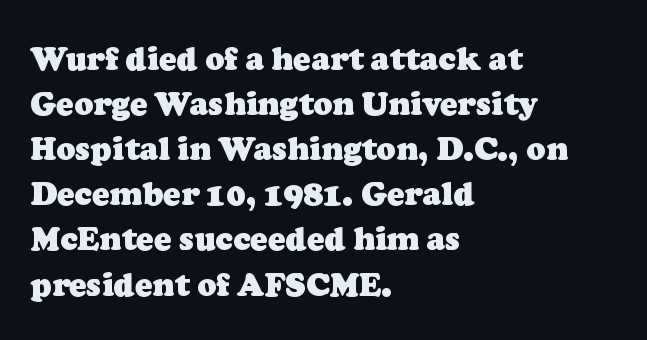
The image shows 32 px heavy serif type; set left-aligned, normal line spacing (1.41x), normal letter spacing, not underlined; low stroke contrast and a medium x-height.
